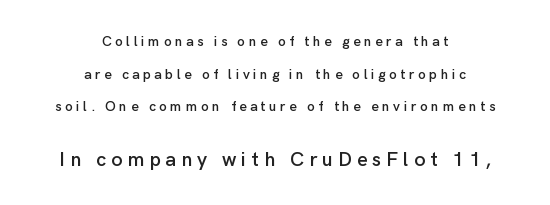
{"italic": "no", "underline": "no", "align": "center", "line_spacing": "loose", "line_spacing_ratio": 2.33, "letter_spacing": "wide", "letter_spacing_em": 0.25, "larger_block": "second", "size_ratio": 1.43, "glyph_px": 20}
